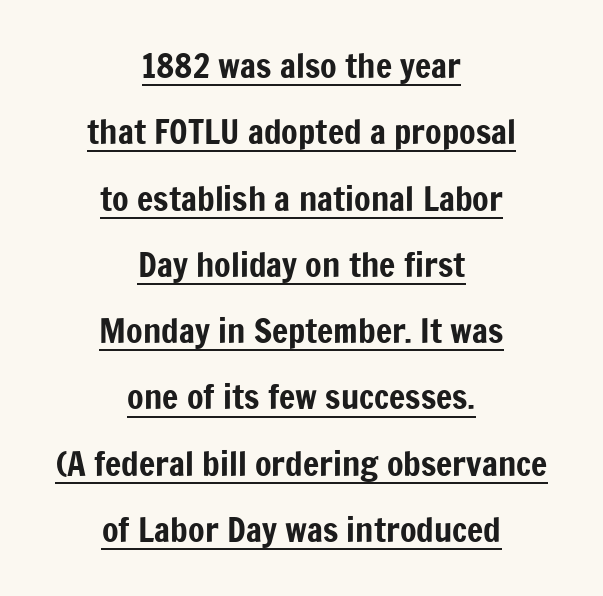
{"serif": "no", "italic": "no", "width": "condensed", "stroke_contrast": "low", "x_height": "medium", "monospaced": "no", "underline": "yes", "align": "center", "line_spacing": "loose", "line_spacing_ratio": 1.95, "letter_spacing": "normal", "letter_spacing_em": 0.0, "glyph_px": 34}
